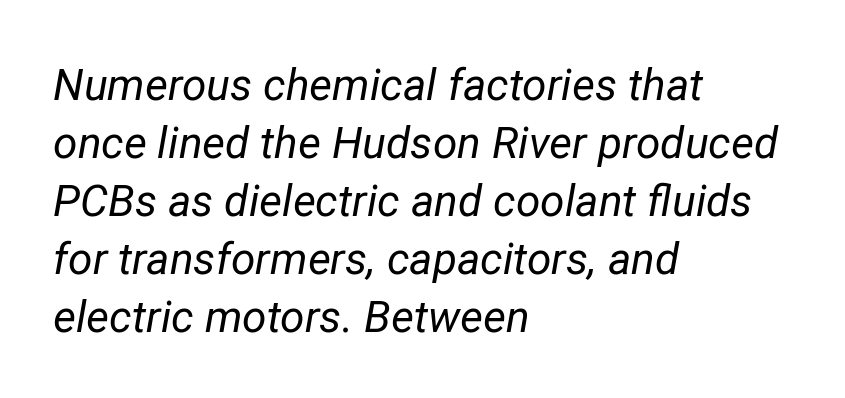
Lines of text with bare space underneath. Looks like regular typesetting: each glyph gets only the width it needs. Between one letter and the next there's only the usual sliver of space. The setting favours the left margin, as ordinary paragraphs usually do. Does the leading feel generous? No, just average.
